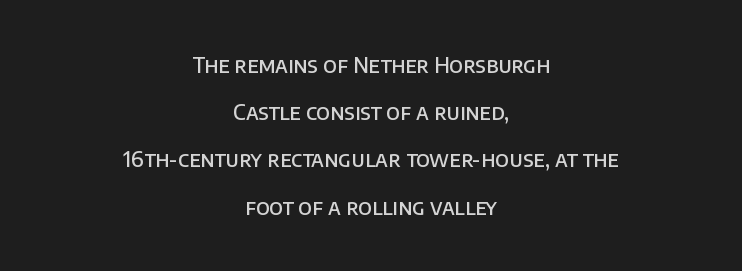
Q: Is the text bold? A: Semi-bold.
Q: Is the text italic (slanted)? A: No, it is upright.
Q: Is the text underlined? A: No.
Q: How is the paragraph aligned? A: Centered.
Q: Is the spacing between letters normal or unusually wide? A: Normal.
Q: Is the spacing between lines tight, normal or loose? A: Loose.
